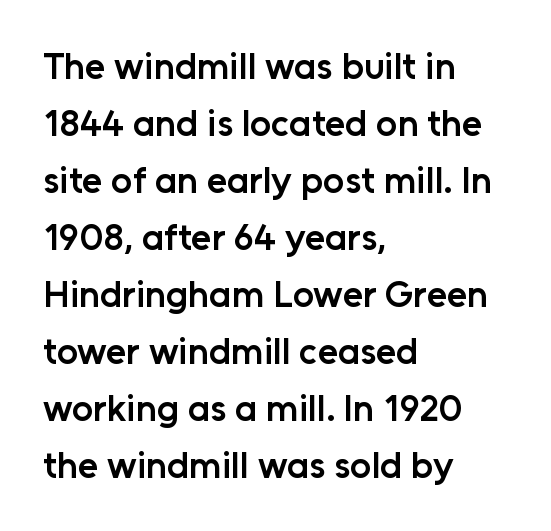
{"serif": "no", "italic": "no", "bold": "semi", "weight": "semibold", "width": "normal", "stroke_contrast": "low", "x_height": "medium", "monospaced": "no", "underline": "no", "align": "left", "line_spacing": "normal", "line_spacing_ratio": 1.54, "letter_spacing": "normal", "letter_spacing_em": 0.0, "glyph_px": 37}
